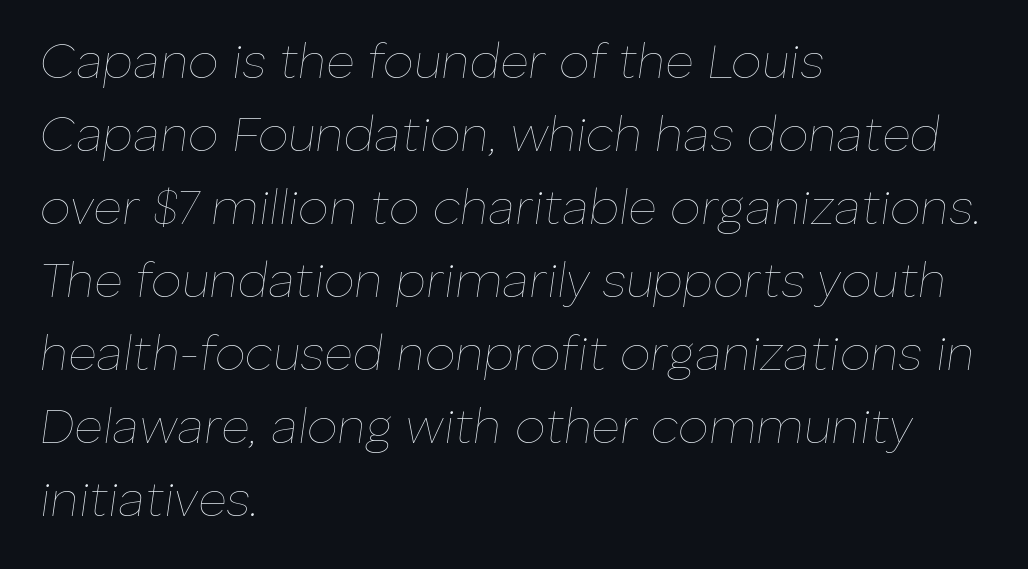
Q: Is the text bold? A: No.
Q: Is the text italic (slanted)? A: Yes, it leans right by about 8 degrees.
Q: Is the text underlined? A: No.
Q: How is the paragraph aligned? A: Left-aligned.
Q: Is the spacing between letters normal or unusually wide? A: Normal.
Q: Is the spacing between lines tight, normal or loose? A: Normal.
Q: Width (condensed, normal, or wide)? A: Normal.
Q: Stroke contrast? A: Low.
Q: x-height? A: Medium.
Q: Monospaced? A: No.
